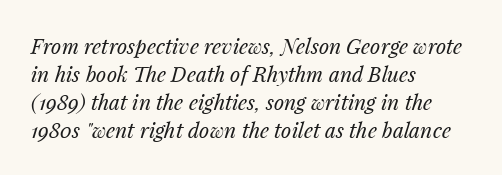
Q: Is the text bold? A: No.
Q: Is the text italic (slanted)? A: Yes, it leans right by about 14 degrees.
Q: Is the text underlined? A: No.
Q: How is the paragraph aligned? A: Left-aligned.
Q: Is the spacing between letters normal or unusually wide? A: Normal.
Q: Is the spacing between lines tight, normal or loose? A: Normal.
